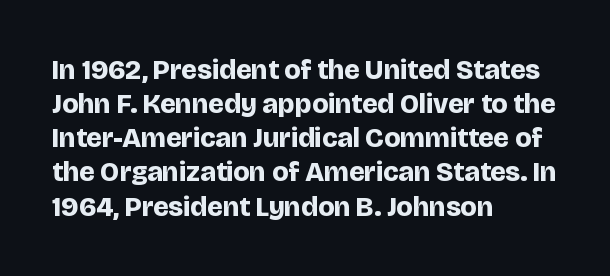
{"serif": "no", "italic": "no", "bold": "yes", "weight": "bold", "width": "normal", "stroke_contrast": "low", "x_height": "large", "monospaced": "no", "underline": "no", "align": "left", "line_spacing_ratio": 1.22, "letter_spacing": "normal", "letter_spacing_em": 0.0, "glyph_px": 28}
